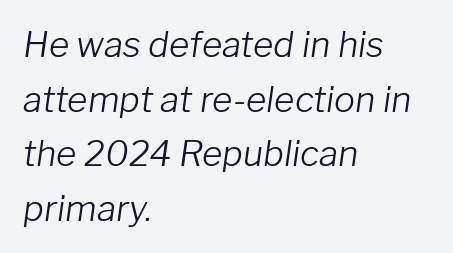
The image shows 35 px light type, italic (leaning right); set left-aligned, normal line spacing (1.56x), normal letter spacing, not underlined; low stroke contrast and a medium x-height.
